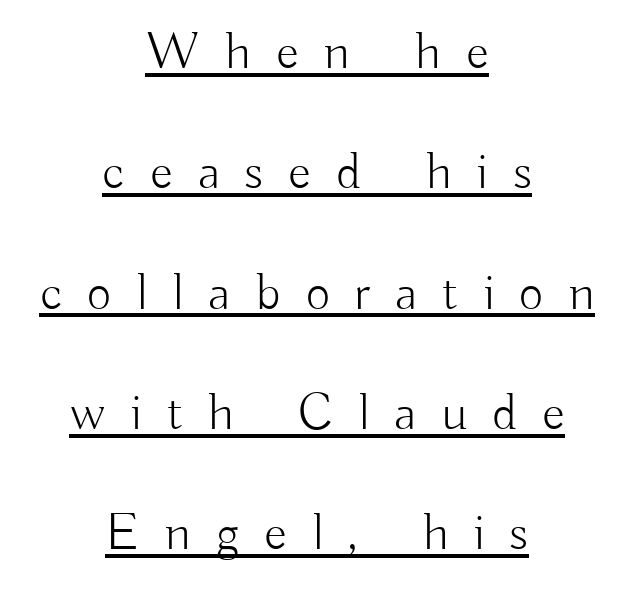
{"serif": "no", "italic": "no", "bold": "no", "weight": "light", "width": "normal", "stroke_contrast": "low", "x_height": "small", "monospaced": "no", "underline": "yes", "align": "center", "line_spacing": "loose", "line_spacing_ratio": 2.27, "letter_spacing": "wide", "letter_spacing_em": 0.47, "glyph_px": 53}
